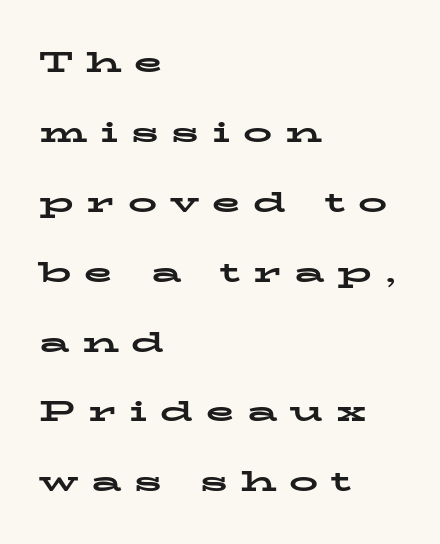
The image shows 29 px bold, wide serif type, upright; set left-aligned, loose line spacing (2.41x), unusually wide letter spacing (+0.44 em), not underlined; low stroke contrast and a medium x-height.
